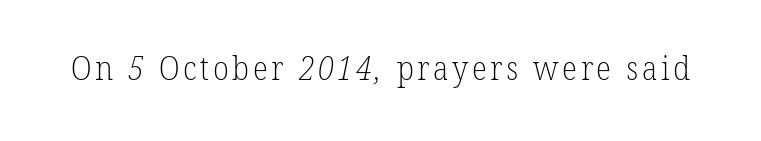
Old-style or modern, the face here clearly has serifs. A quiet, ordinary-to-light weight characterises the typeface. A clean baseline with only descenders dipping below it. The rendering uses natural spacing where letterforms have individual widths.
